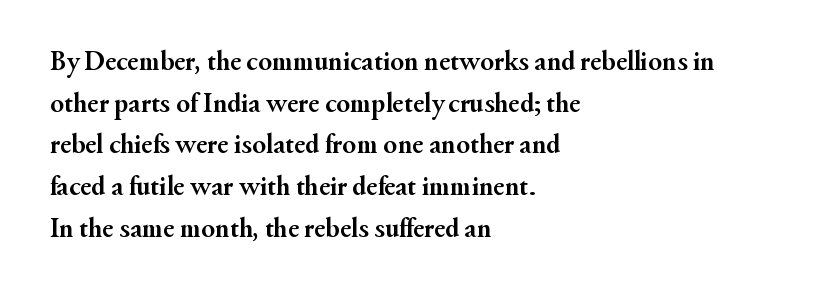
The image shows 28 px semibold serif type, upright; set left-aligned, normal line spacing (1.49x), normal letter spacing, not underlined; medium stroke contrast and a small x-height.
